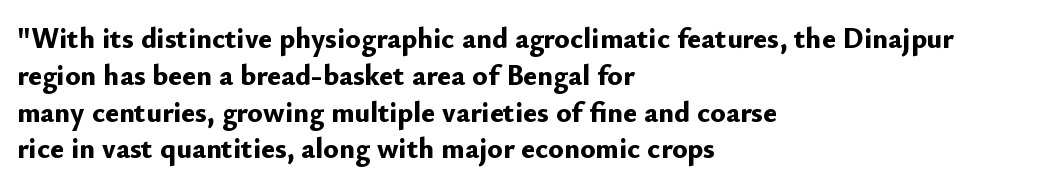
{"serif": "no", "italic": "no", "bold": "yes", "weight": "bold", "width": "normal", "stroke_contrast": "low", "x_height": "small", "monospaced": "no", "underline": "no", "align": "left", "line_spacing": "normal", "line_spacing_ratio": 1.27, "letter_spacing": "normal", "letter_spacing_em": 0.0, "glyph_px": 29}
